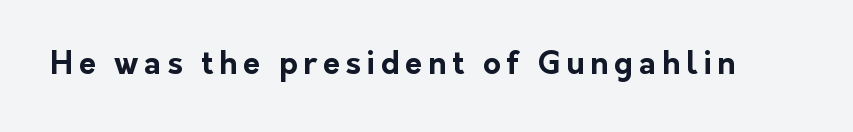
{"serif": "no", "italic": "no", "bold": "yes", "weight": "bold", "width": "normal", "stroke_contrast": "low", "x_height": "medium", "monospaced": "no", "underline": "no", "glyph_px": 31}
